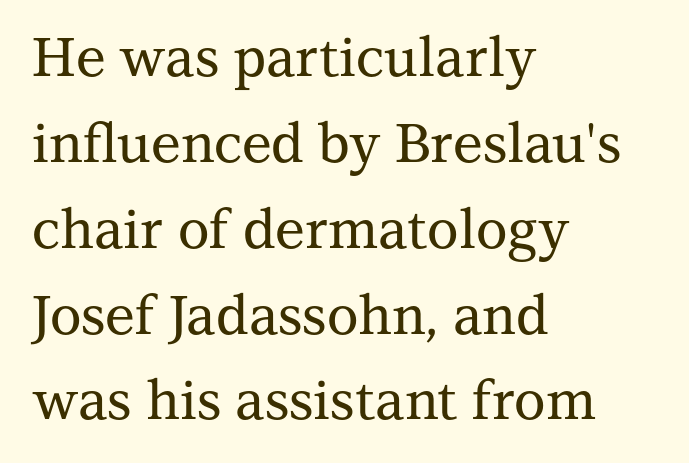
A bare baseline throughout the passage. The rendering keeps characters at their native spacing. Every row of glyphs begins at an identical x-position on the left. Varying glyph widths throughout — classic text-font behaviour.
